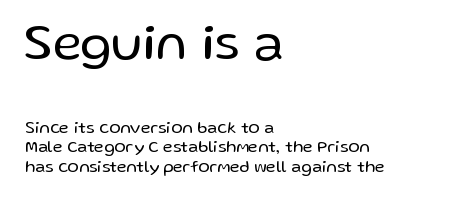
The image shows 50 px regular-weight sans-serif type, upright; set left-aligned, tight line spacing (1.14x), normal letter spacing, not underlined; the first (top) block is 2.94x larger; low stroke contrast and a medium x-height.
